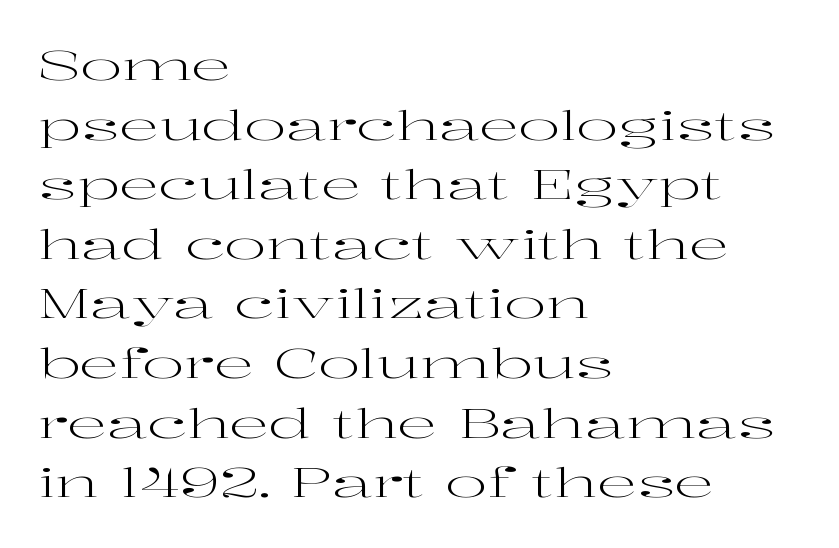
The compositor pushed each line to the left boundary. Is the letter spacing exaggerated? No — it looks like the ordinary default. Plain, unruled lines of type. Leading matches the norm, producing a regular column.
